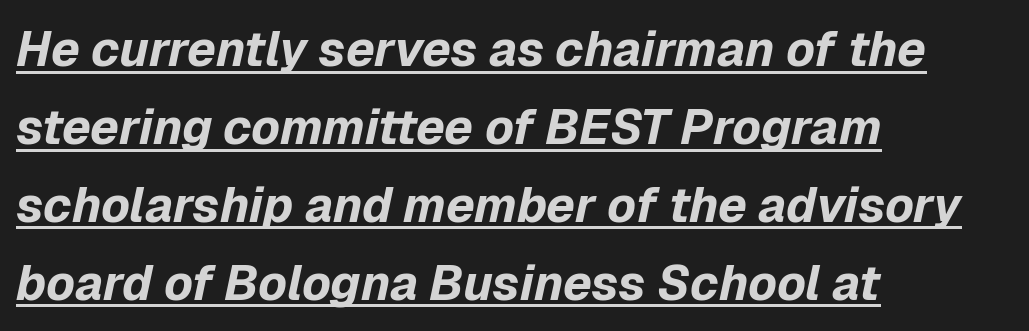
The image shows 49 px bold type, italic (leaning right); set left-aligned, normal line spacing (1.59x), normal letter spacing, underlined; low stroke contrast and a medium x-height.
